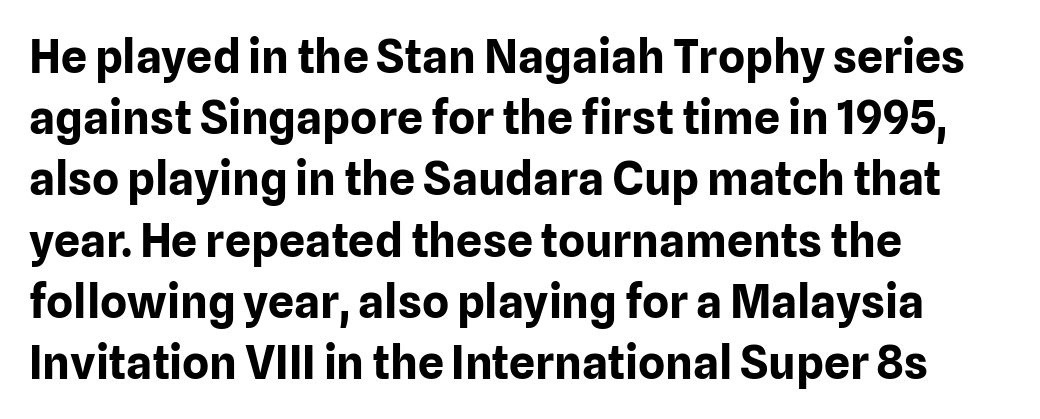
Examine the stroke ends and you'll find no serifs. Designer's note — italics off, roman on. Each row of text sits above clean, open space. The rendering uses a moderate line-height, typical for paragraphs. Is this a fixed-width face? No — the glyphs have proportional, varying widths.
